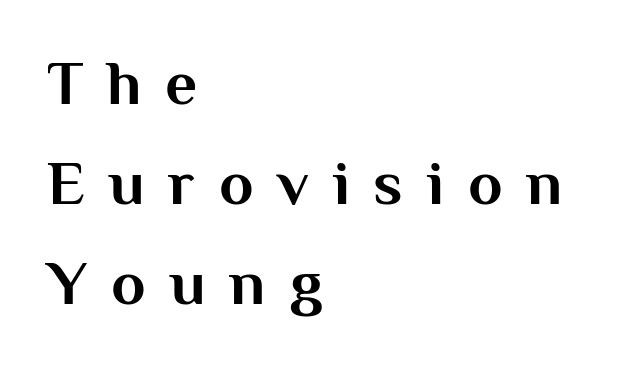
The image shows 63 px bold sans-serif type, upright; set left-aligned, normal line spacing (1.59x), unusually wide letter spacing (+0.38 em), not underlined; medium stroke contrast and a medium x-height.
